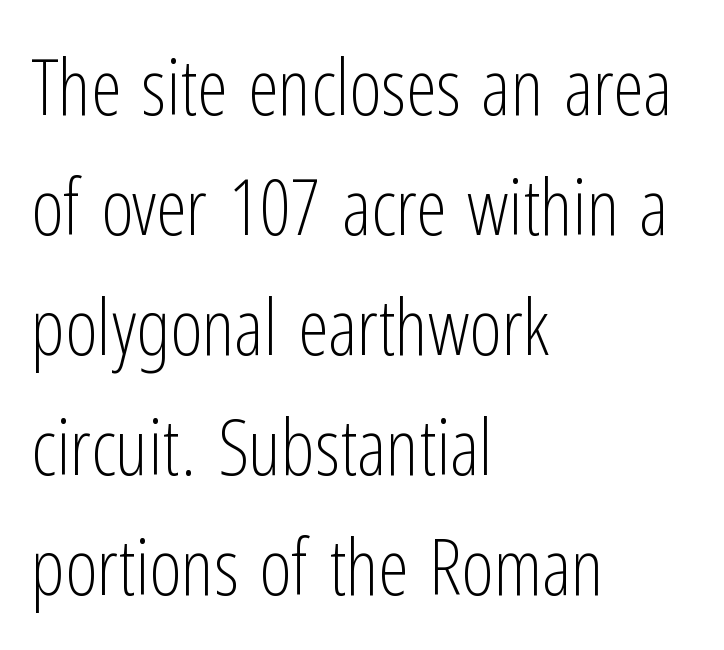
The image shows 78 px light, condensed sans-serif type, upright; set left-aligned, normal line spacing (1.54x), normal letter spacing, not underlined; low stroke contrast and a medium x-height.
